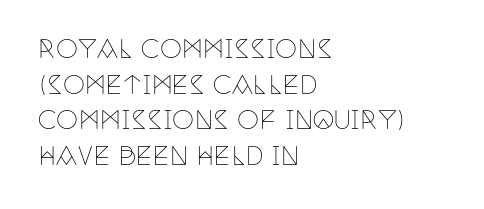
No word sits above an underline. These lines stack with their left ends in a neat column. The line-height multiplier appears to be the usual default. Ordinary non-slanted type is in use. Students, note that the glyphs here touch the page at normal intervals.
